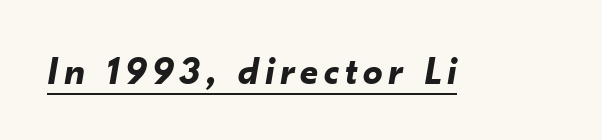
Designer's note — italics engaged. Each letter keeps its own natural width here, so spacing adapts to shape. A continuous stroke trails under the words, as in a hyperlink. Is the type bold? Yes — the strokes are clearly thick and heavy.
